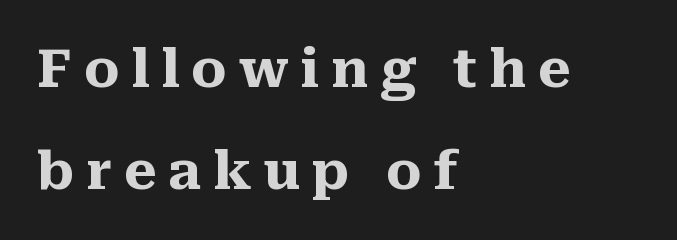
Students, this is bold: see how much ink each stroke carries. Ascenders rise straight up at ninety degrees. Horizontal bands of white between lines are thick stripes. What kind of face is this? One with serifs. Spacing between characters has been opened up far beyond the box default.
